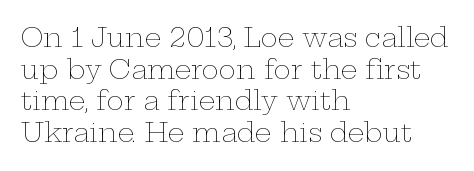
{"italic": "no", "bold": "no", "underline": "no", "align": "left", "line_spacing_ratio": 1.22, "letter_spacing": "normal", "letter_spacing_em": 0.0, "glyph_px": 26}
